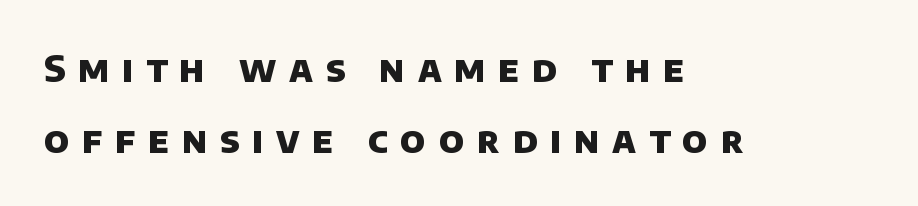
Left-aligned paragraph, ragged on the right. The rendering uses natural spacing where letterforms have individual widths. I'd describe the lettering as bold — thick and assertive. The passage shown has open, widely tracked lettering throughout. Serifs: no, the terminals of the letterforms are clean.
